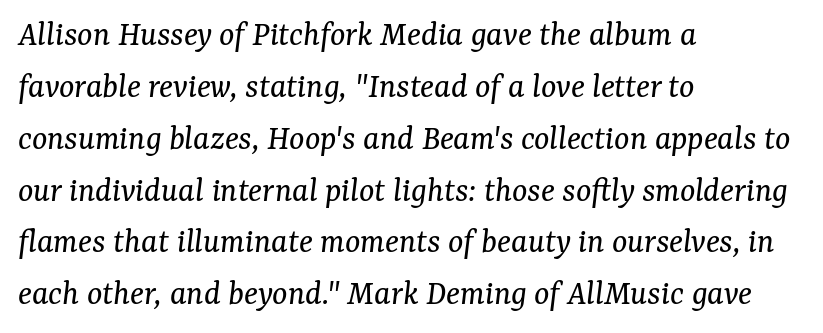
No extra ink here — the face is not bold. Just letters on the line, the space beneath them empty. Italic? Definitely — the glyphs are oblique. Leading matches the norm, producing a regular column. Are there feet on the stems? There are — it's a serif. Think of a printed novel: that variable character pitch is what you see here.
